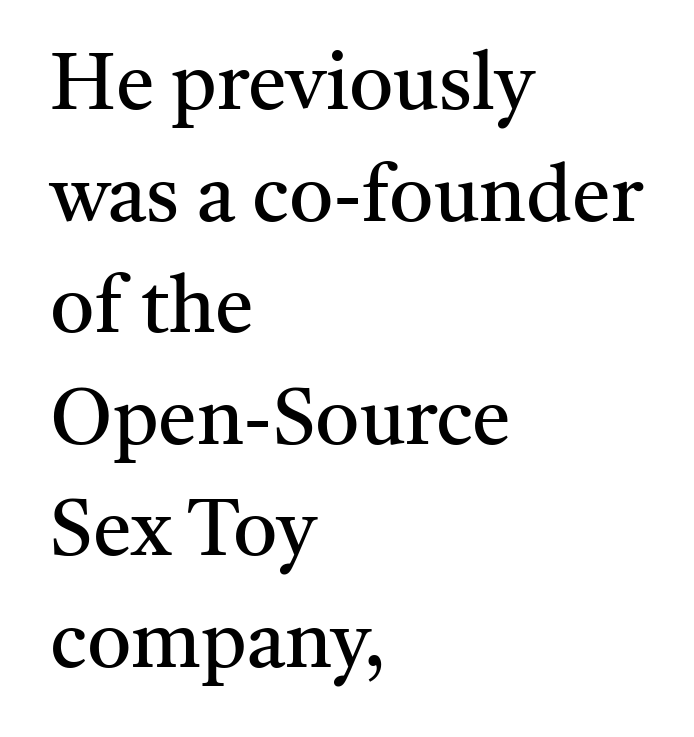
{"serif": "yes", "italic": "no", "bold": "no", "weight": "regular", "width": "normal", "stroke_contrast": "medium", "x_height": "medium", "monospaced": "no", "underline": "no", "align": "left", "line_spacing": "normal", "line_spacing_ratio": 1.43, "letter_spacing": "normal", "letter_spacing_em": 0.0, "glyph_px": 78}
